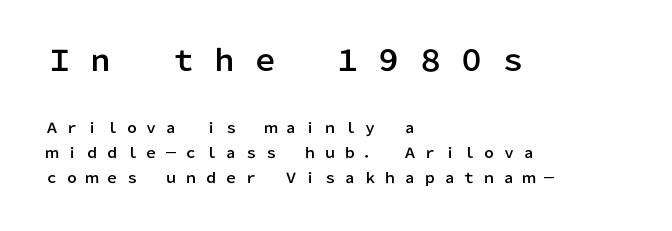
Q: Is the text italic (slanted)? A: No, it is upright.
Q: Is the typeface a serif or a sans-serif typeface? A: Sans-serif.
Q: Is the text underlined? A: No.
Q: How is the paragraph aligned? A: Left-aligned.
Q: Is the spacing between letters normal or unusually wide? A: Unusually wide.
Q: Which block of text is set in a larger size, the first (top) or the second (bottom)? A: The first (top) one.
Q: Width (condensed, normal, or wide)? A: Normal.
Q: Stroke contrast? A: Low.
Q: x-height? A: Medium.
Q: Monospaced? A: No.
